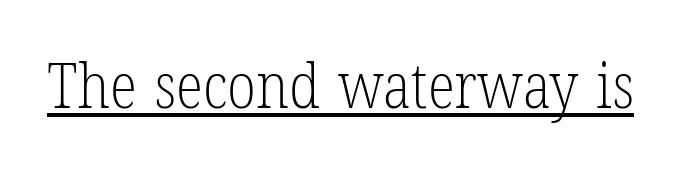
Q: Is the text bold? A: No.
Q: Is the text italic (slanted)? A: No, it is upright.
Q: Is the typeface a serif or a sans-serif typeface? A: Serif.
Q: Is the text underlined? A: Yes.
Q: Is the spacing between letters normal or unusually wide? A: Normal.
Q: Width (condensed, normal, or wide)? A: Condensed.
Q: Stroke contrast? A: Low.
Q: x-height? A: Medium.
Q: Monospaced? A: No.
